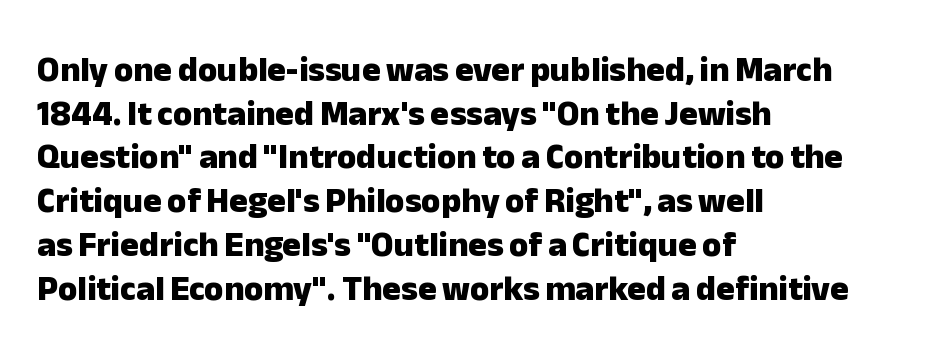
Q: Is the text bold? A: Yes.
Q: Is the text italic (slanted)? A: No, it is upright.
Q: Is the typeface a serif or a sans-serif typeface? A: Sans-serif.
Q: Is the text underlined? A: No.
Q: How is the paragraph aligned? A: Left-aligned.
Q: Is the spacing between letters normal or unusually wide? A: Normal.
Q: Is the spacing between lines tight, normal or loose? A: Normal.
Q: Width (condensed, normal, or wide)? A: Normal.
Q: Stroke contrast? A: Low.
Q: x-height? A: Medium.
Q: Monospaced? A: No.
